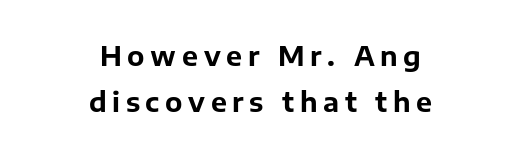
The image shows 27 px bold type, upright; set centered, line spacing 1.72x, unusually wide letter spacing (+0.21 em), not underlined.
